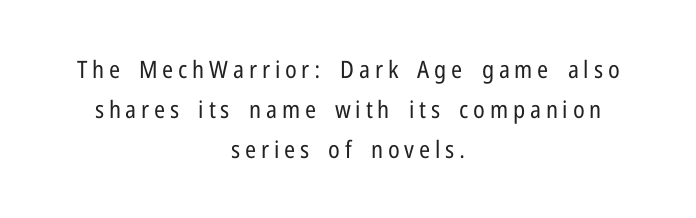
The image shows 24 px text type, upright; set centered, normal line spacing (1.66x), unusually wide letter spacing (+0.2 em), not underlined.
